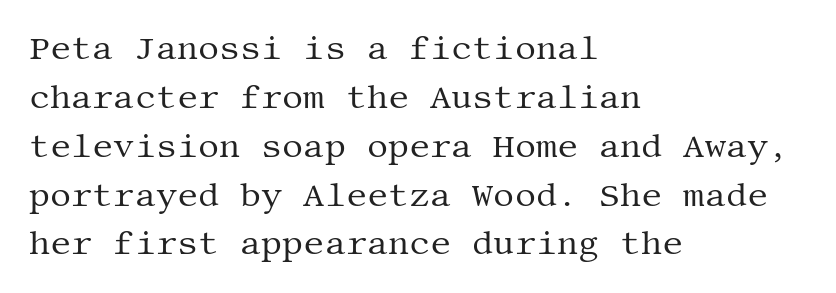
Q: Is the text bold? A: No.
Q: Is the text italic (slanted)? A: No, it is upright.
Q: Is the typeface a serif or a sans-serif typeface? A: Serif.
Q: Is the text underlined? A: No.
Q: How is the paragraph aligned? A: Left-aligned.
Q: Is the spacing between letters normal or unusually wide? A: Normal.
Q: Is the spacing between lines tight, normal or loose? A: Normal.
Q: Width (condensed, normal, or wide)? A: Normal.
Q: Stroke contrast? A: Medium.
Q: x-height? A: Large.
